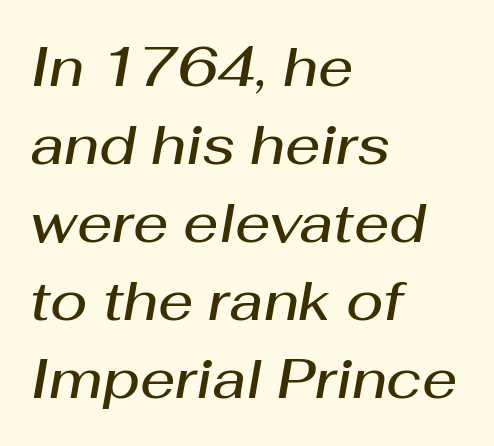
{"italic": "yes", "lean": "right", "slant_degrees": 10, "bold": "semi", "weight": "semibold", "width": "normal", "stroke_contrast": "medium", "x_height": "medium", "monospaced": "no", "underline": "no", "align": "left", "line_spacing": "normal", "line_spacing_ratio": 1.42, "letter_spacing": "normal", "letter_spacing_em": 0.0, "glyph_px": 55}
